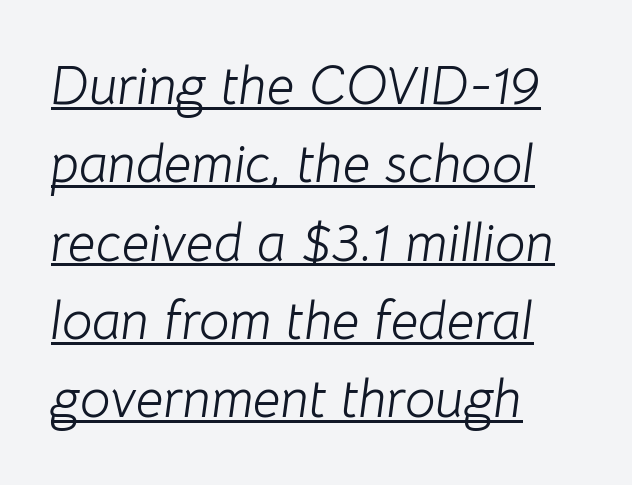
Spacing between characters is what you'd get straight out of the box. Proportional: the letters do not fall into vertical columns. These characters rest on top of a visible drawn line. Compared with ordinary roman type, these characters are visibly tilted.
